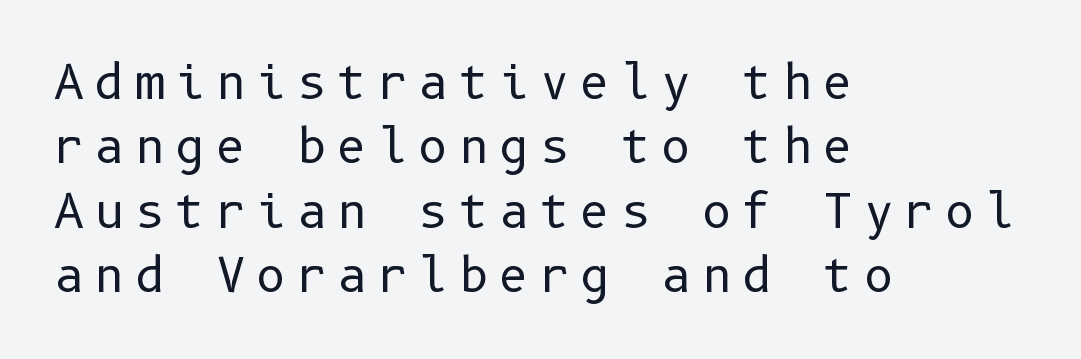
Q: Is the text bold? A: No.
Q: Is the text italic (slanted)? A: No, it is upright.
Q: Is the typeface a serif or a sans-serif typeface? A: Sans-serif.
Q: Is the text underlined? A: No.
Q: How is the paragraph aligned? A: Left-aligned.
Q: Is the spacing between letters normal or unusually wide? A: Unusually wide.
Q: Is the spacing between lines tight, normal or loose? A: Normal.
Q: Width (condensed, normal, or wide)? A: Normal.
Q: Stroke contrast? A: Low.
Q: x-height? A: Medium.
